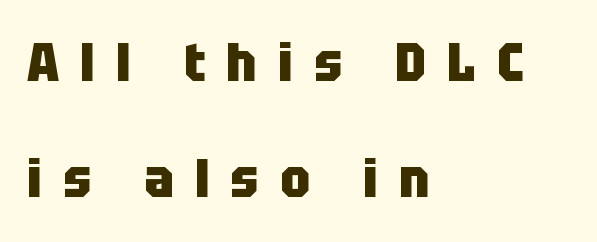
Posture: straight, roman, zero tilt. You'd pick this weight for a headline — it's a proper bold. The letterforms stand isolated, each surrounded by extra space. This rendering features lettering with no underline.
